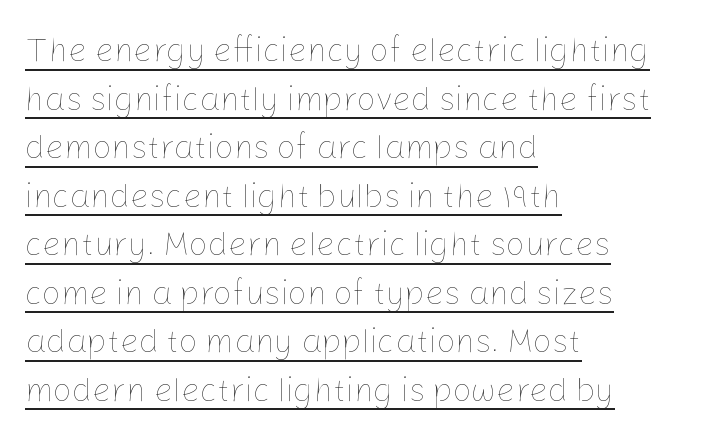
The image shows 33 px thin type, upright; set left-aligned, normal line spacing (1.47x), normal letter spacing, underlined; low stroke contrast and a medium x-height.
